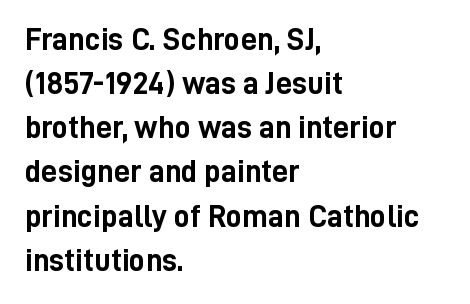
Q: Is the text bold? A: Yes.
Q: Is the text italic (slanted)? A: No, it is upright.
Q: Is the typeface a serif or a sans-serif typeface? A: Sans-serif.
Q: Is the text underlined? A: No.
Q: How is the paragraph aligned? A: Left-aligned.
Q: Is the spacing between letters normal or unusually wide? A: Normal.
Q: Is the spacing between lines tight, normal or loose? A: Normal.
Q: Width (condensed, normal, or wide)? A: Condensed.
Q: Stroke contrast? A: Low.
Q: x-height? A: Medium.
Q: Monospaced? A: No.
